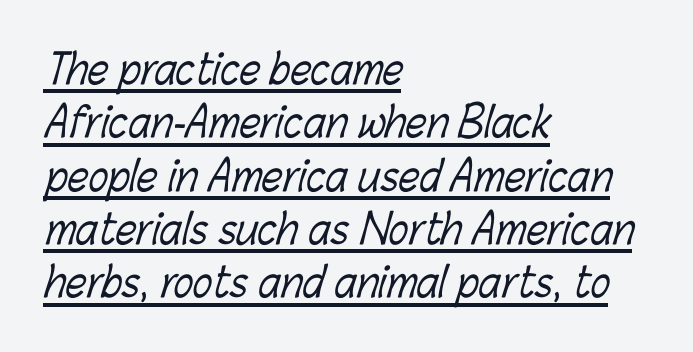
Q: Is the text bold? A: No.
Q: Is the text underlined? A: Yes.
Q: How is the paragraph aligned? A: Left-aligned.
Q: Is the spacing between letters normal or unusually wide? A: Normal.
Q: Is the spacing between lines tight, normal or loose? A: Normal.
Q: Width (condensed, normal, or wide)? A: Condensed.
Q: Stroke contrast? A: Low.
Q: x-height? A: Medium.
Q: Monospaced? A: No.
